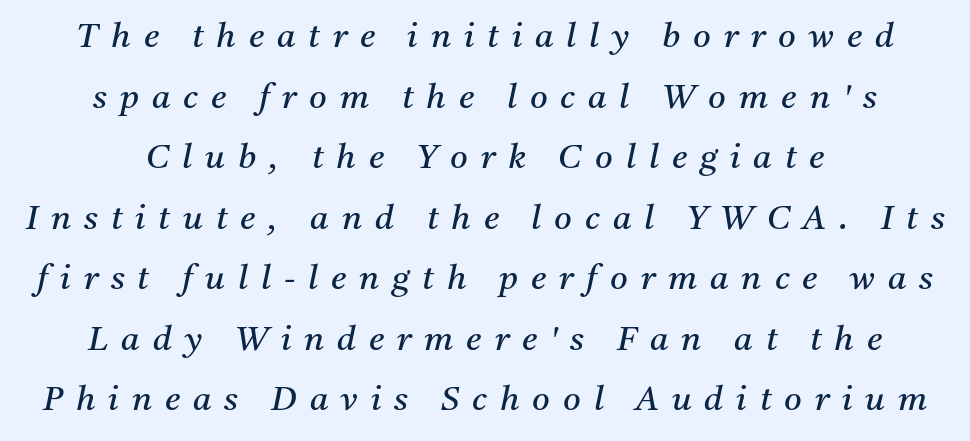
The image shows 34 px regular-weight serif type, italic (leaning right); set centered, line spacing 1.78x, unusually wide letter spacing (+0.38 em), not underlined; medium stroke contrast and a medium x-height.
